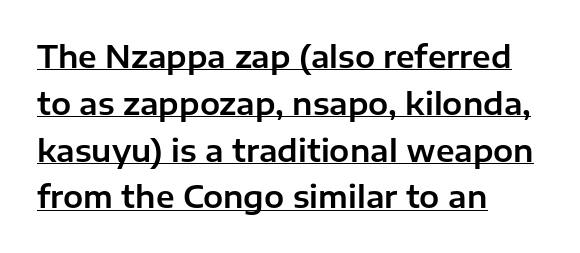
The image shows 30 px sans-serif type, upright; set left-aligned, normal line spacing (1.56x), normal letter spacing, underlined; low stroke contrast and a medium x-height.
